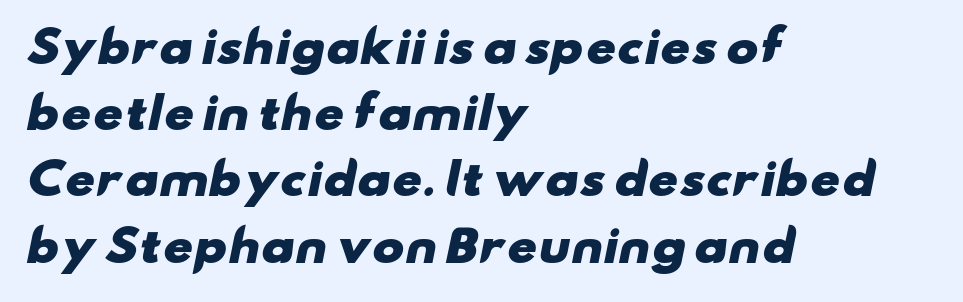
{"serif": "no", "bold": "yes", "weight": "heavy", "width": "wide", "stroke_contrast": "low", "x_height": "small", "monospaced": "no", "underline": "no", "align": "left", "line_spacing": "normal", "line_spacing_ratio": 1.54, "letter_spacing": "normal", "letter_spacing_em": 0.0, "glyph_px": 43}
